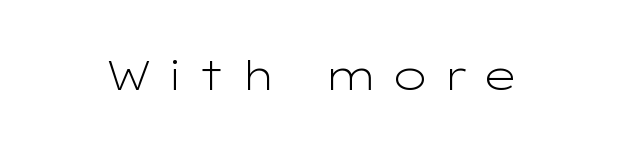
The image shows 40 px light, wide sans-serif type, upright; set unusually wide letter spacing (+0.31 em), not underlined; low stroke contrast and a medium x-height.
